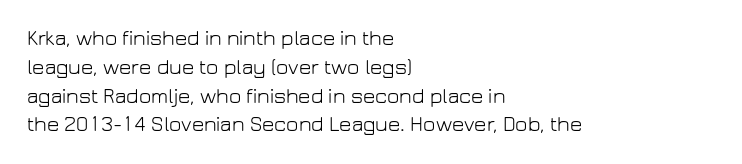
Q: Is the text bold? A: No.
Q: Is the text italic (slanted)? A: No, it is upright.
Q: Is the text underlined? A: No.
Q: How is the paragraph aligned? A: Left-aligned.
Q: Is the spacing between letters normal or unusually wide? A: Normal.
Q: Is the spacing between lines tight, normal or loose? A: Normal.
